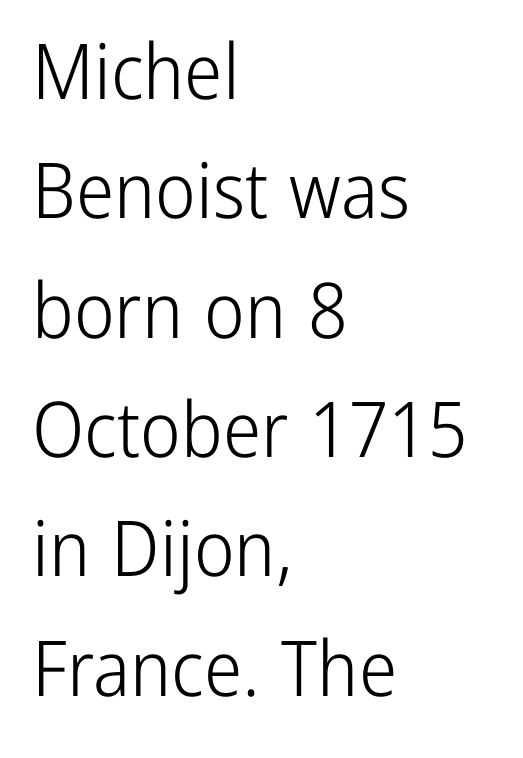
Q: Is the text bold? A: No.
Q: Is the text italic (slanted)? A: No, it is upright.
Q: Is the typeface a serif or a sans-serif typeface? A: Sans-serif.
Q: Is the text underlined? A: No.
Q: How is the paragraph aligned? A: Left-aligned.
Q: Is the spacing between letters normal or unusually wide? A: Normal.
Q: Is the spacing between lines tight, normal or loose? A: Normal.
Q: Width (condensed, normal, or wide)? A: Condensed.
Q: Stroke contrast? A: Low.
Q: x-height? A: Medium.
Q: Monospaced? A: No.
